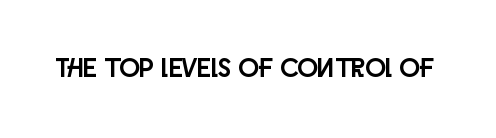
The image shows 27 px text type, upright; set normal letter spacing, not underlined.
